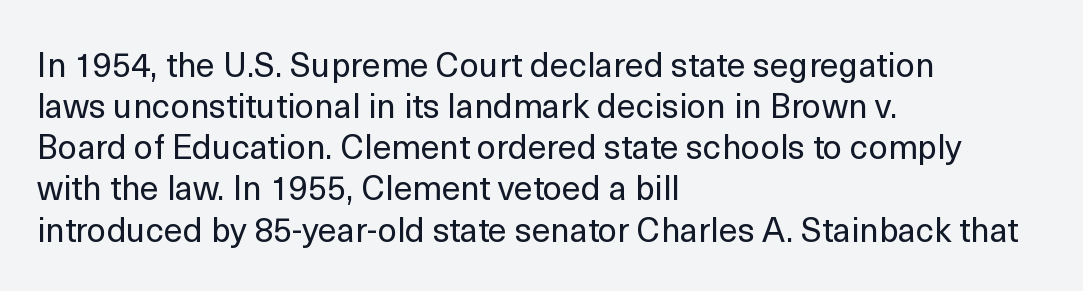
Q: Is the text bold? A: No.
Q: Is the text italic (slanted)? A: No, it is upright.
Q: Is the typeface a serif or a sans-serif typeface? A: Sans-serif.
Q: Is the text underlined? A: No.
Q: How is the paragraph aligned? A: Left-aligned.
Q: Is the spacing between letters normal or unusually wide? A: Normal.
Q: Width (condensed, normal, or wide)? A: Normal.
Q: x-height? A: Medium.
Q: Monospaced? A: No.
